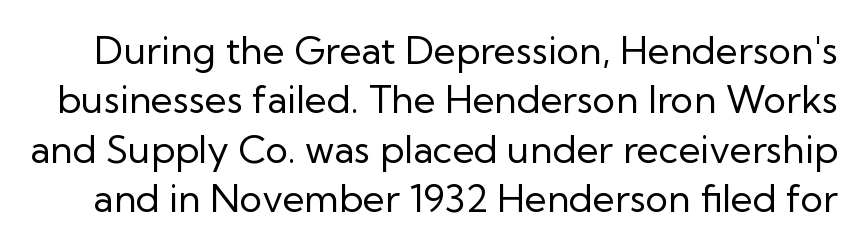
Q: Is the text bold? A: No.
Q: Is the text italic (slanted)? A: No, it is upright.
Q: Is the typeface a serif or a sans-serif typeface? A: Sans-serif.
Q: Is the text underlined? A: No.
Q: Is the spacing between letters normal or unusually wide? A: Normal.
Q: Is the spacing between lines tight, normal or loose? A: Normal.
Q: Width (condensed, normal, or wide)? A: Normal.
Q: Stroke contrast? A: Low.
Q: x-height? A: Medium.
Q: Monospaced? A: No.
